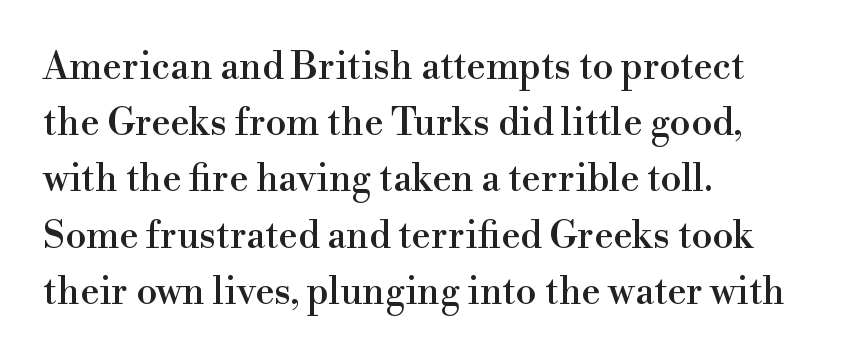
{"serif": "yes", "italic": "no", "width": "normal", "x_height": "small", "monospaced": "no", "underline": "no", "align": "left", "line_spacing": "normal", "line_spacing_ratio": 1.48, "letter_spacing": "normal", "letter_spacing_em": 0.0, "glyph_px": 38}
